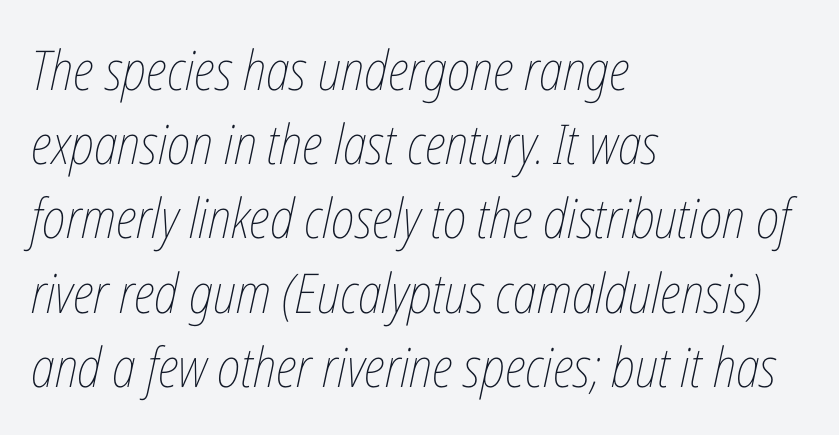
The image shows 55 px thin, condensed type, italic (leaning right); set left-aligned, normal line spacing (1.35x), normal letter spacing, not underlined; low stroke contrast and a medium x-height.
